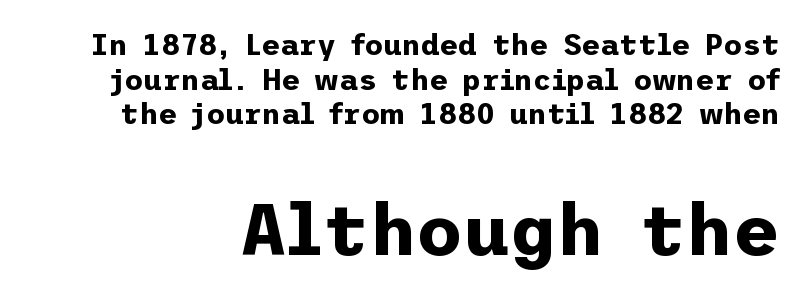
The letters sit at their default tracking, neither squeezed nor spread. Does the type have serifs? No, each stem ends abruptly. Emphasis by weight is at full strength: bold. The area under the type is left untouched. The passage shown begins with its smaller block and ends with its larger one.
